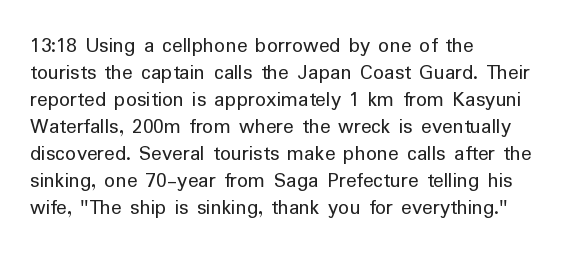
{"italic": "no", "bold": "no", "underline": "no", "align": "left", "line_spacing_ratio": 1.23, "letter_spacing": "normal", "letter_spacing_em": 0.0, "glyph_px": 22}
